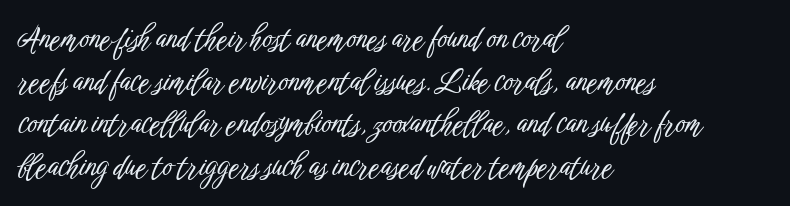
Q: Is the text italic (slanted)? A: Yes.
Q: Is the typeface a serif or a sans-serif typeface? A: Sans-serif.
Q: Is the text underlined? A: No.
Q: How is the paragraph aligned? A: Left-aligned.
Q: Is the spacing between letters normal or unusually wide? A: Normal.
Q: Is the spacing between lines tight, normal or loose? A: Normal.
Q: Width (condensed, normal, or wide)? A: Condensed.
Q: Stroke contrast? A: Low.
Q: x-height? A: Medium.
Q: Monospaced? A: No.
